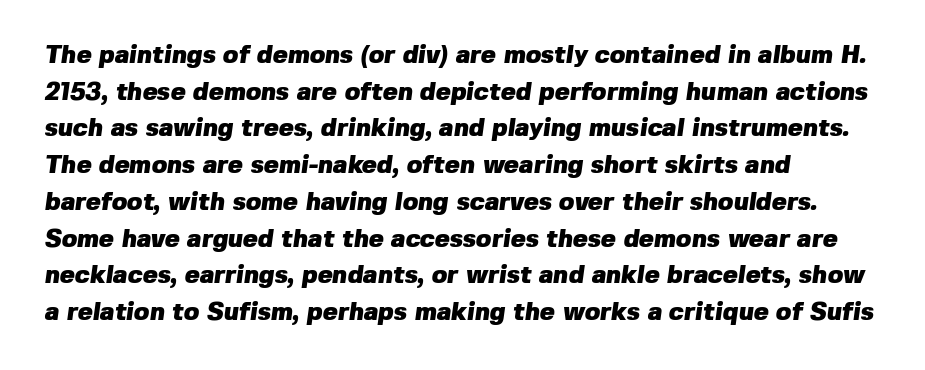
Line spacing here is normal. Nobody touched the tracking dial on this one. Students, this is bold: see how much ink each stroke carries. Descender tails drop into unmarked territory.
